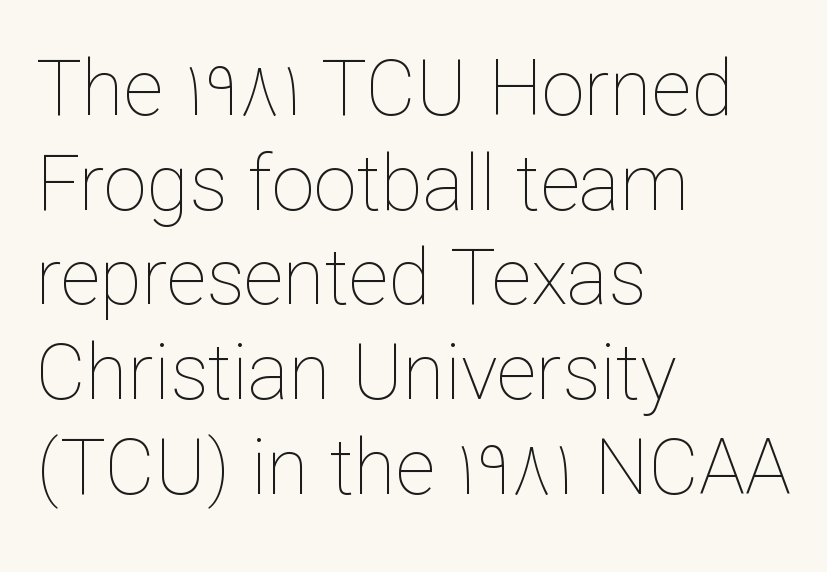
The image shows 77 px thin type, upright; set left-aligned, line spacing 1.23x, normal letter spacing, not underlined; low stroke contrast and a medium x-height.
